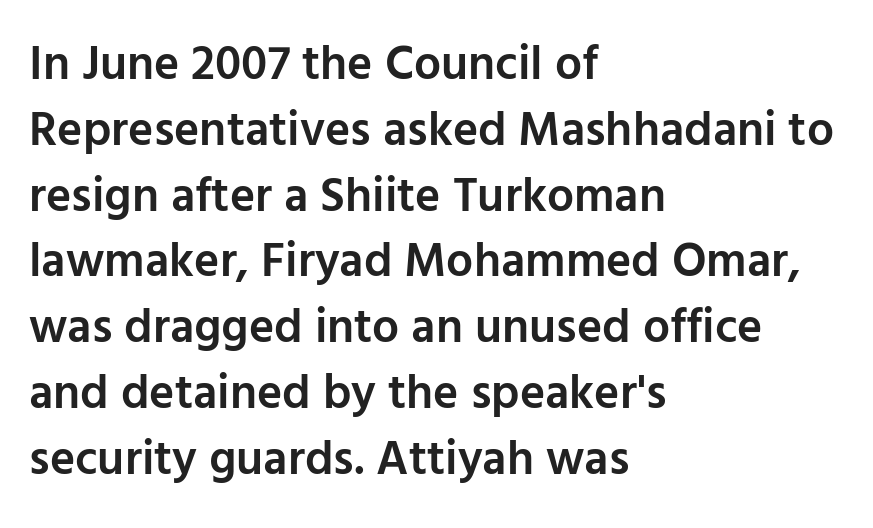
{"serif": "no", "italic": "no", "bold": "semi", "weight": "semibold", "width": "normal", "stroke_contrast": "low", "x_height": "medium", "monospaced": "no", "underline": "no", "align": "left", "line_spacing": "normal", "line_spacing_ratio": 1.37, "letter_spacing": "normal", "letter_spacing_em": 0.0, "glyph_px": 48}
